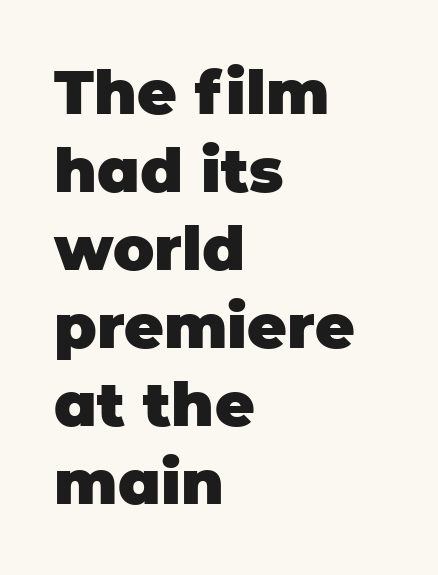
The image shows 61 px heavy sans-serif type, upright; set left-aligned, normal line spacing (1.28x), normal letter spacing, not underlined; low stroke contrast and a large x-height.
